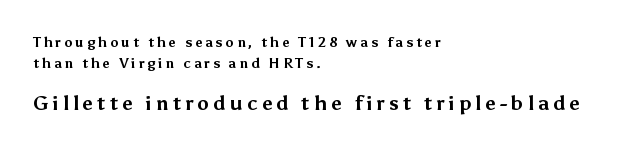
A roman cut, with each character standing at attention. The line-height multiplier appears to be the usual default. Stroke thickness is high; the sample reads as a true bold. The passage shown has open, widely tracked lettering throughout.
